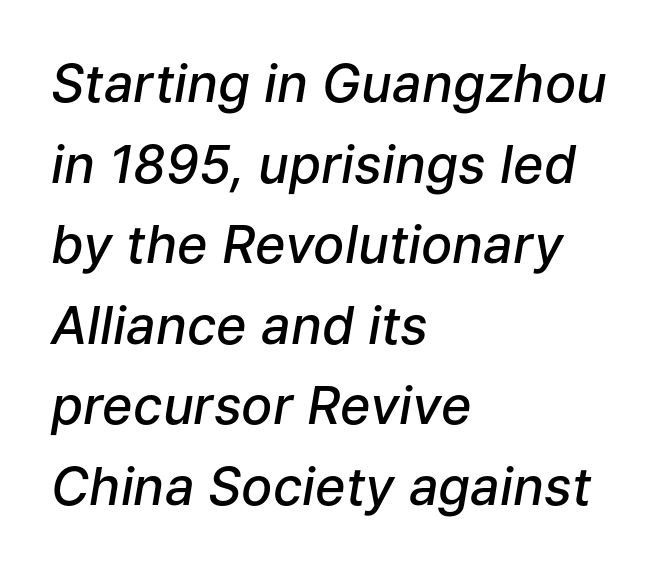
Q: Is the text bold? A: Semi-bold.
Q: Is the text italic (slanted)? A: Yes, it leans right by about 9 degrees.
Q: Is the text underlined? A: No.
Q: How is the paragraph aligned? A: Left-aligned.
Q: Is the spacing between letters normal or unusually wide? A: Normal.
Q: Is the spacing between lines tight, normal or loose? A: Normal.
Q: Width (condensed, normal, or wide)? A: Normal.
Q: Stroke contrast? A: Low.
Q: x-height? A: Medium.
Q: Monospaced? A: No.
